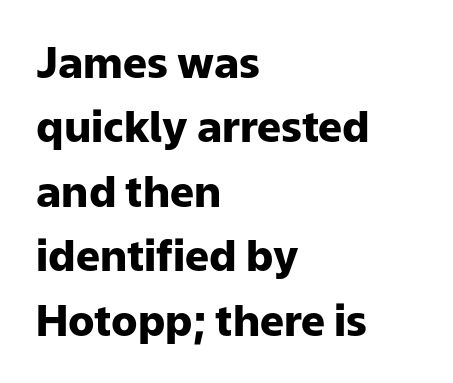
Vertical strokes here are truly vertical. The font family rendered here belongs to the sans-serif group. The gaps between neighbouring characters are ordinary and unremarkable. Successive baselines arrive at the customary interval.
